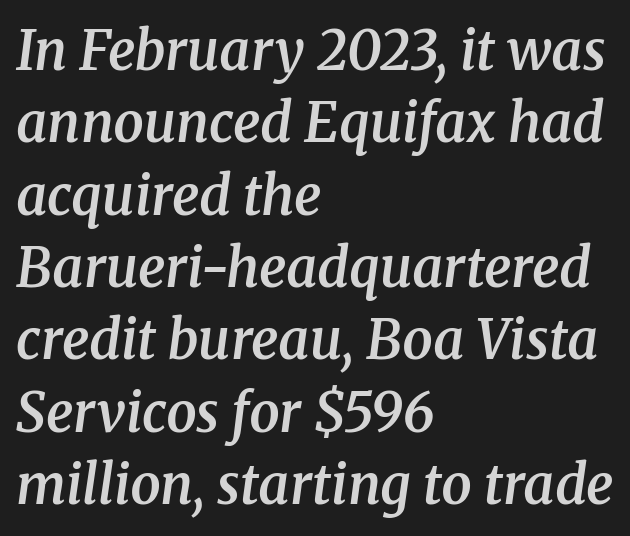
Line starts are locked; line ends wander. Is the type slanted? Yes — the strokes lean at a clear angle. The rendering shows small feet on the letterforms — a serif design. Characters follow at the spacing the type designer built in.
